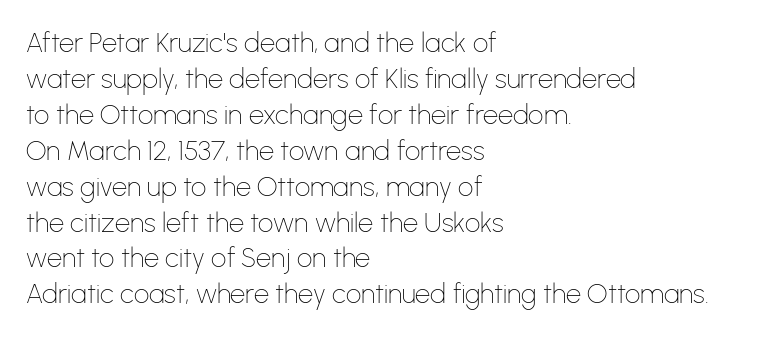
A clean baseline with only descenders dipping below it. The letters stand upright; this is a roman face. The letterforms sit shoulder to shoulder at normal distance. The compositor pushed each line to the left boundary.
